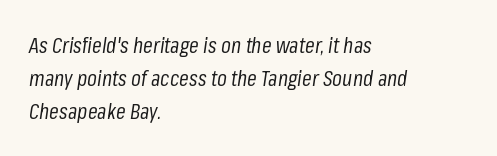
The image shows 22 px text type, italic (leaning right); set left-aligned, normal line spacing (1.51x), normal letter spacing, not underlined.
